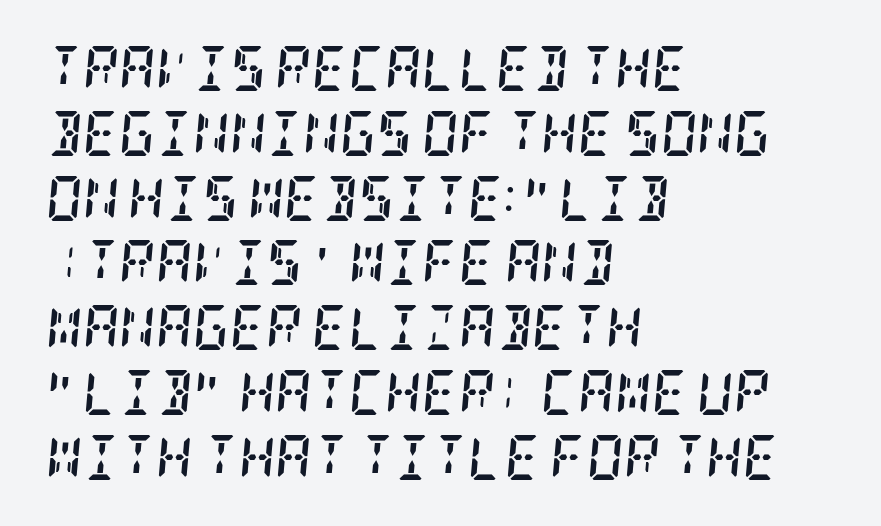
The image shows 45 px semibold, condensed serif type, italic (leaning right); set left-aligned, normal line spacing (1.44x), normal letter spacing, not underlined; low stroke contrast and a large x-height.
